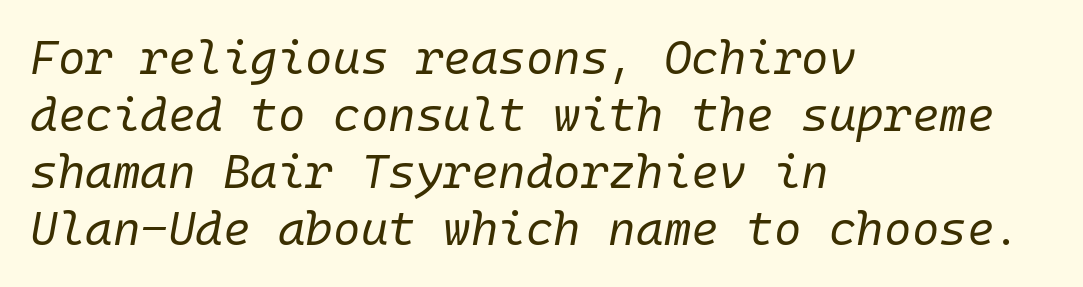
{"italic": "yes", "lean": "right", "slant_degrees": 10, "bold": "no", "weight": "regular", "width": "normal", "stroke_contrast": "low", "x_height": "medium", "underline": "no", "align": "left", "line_spacing_ratio": 1.21, "letter_spacing": "normal", "letter_spacing_em": 0.0, "glyph_px": 47}
